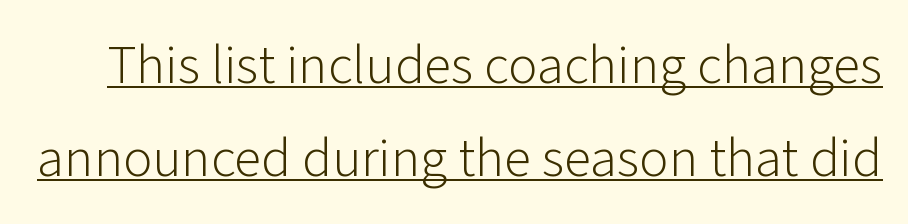
{"serif": "no", "italic": "no", "bold": "no", "weight": "light", "width": "normal", "stroke_contrast": "low", "x_height": "medium", "monospaced": "no", "underline": "yes", "line_spacing": "normal", "line_spacing_ratio": 1.69, "letter_spacing": "normal", "letter_spacing_em": 0.0, "glyph_px": 55}
